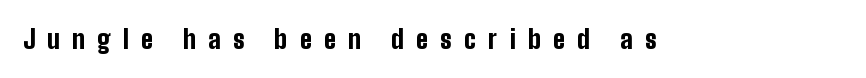
{"italic": "no", "bold": "yes", "underline": "no", "letter_spacing": "wide", "letter_spacing_em": 0.47, "glyph_px": 26}
